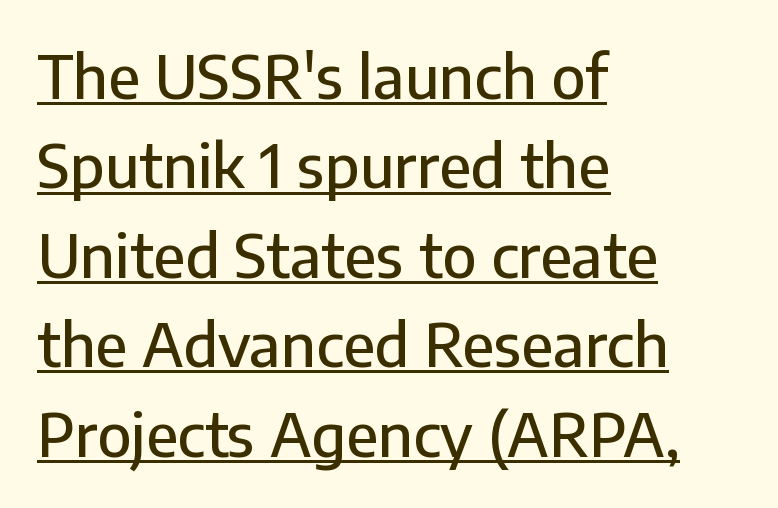
Q: Is the text italic (slanted)? A: No, it is upright.
Q: Is the typeface a serif or a sans-serif typeface? A: Sans-serif.
Q: Is the text underlined? A: Yes.
Q: How is the paragraph aligned? A: Left-aligned.
Q: Is the spacing between letters normal or unusually wide? A: Normal.
Q: Is the spacing between lines tight, normal or loose? A: Normal.
Q: Width (condensed, normal, or wide)? A: Normal.
Q: Stroke contrast? A: Low.
Q: x-height? A: Medium.
Q: Monospaced? A: No.
